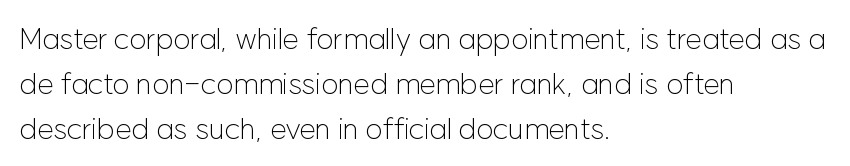
{"serif": "no", "italic": "no", "bold": "no", "weight": "light", "width": "normal", "stroke_contrast": "low", "x_height": "medium", "monospaced": "no", "underline": "no", "align": "left", "line_spacing": "normal", "line_spacing_ratio": 1.5, "letter_spacing": "normal", "letter_spacing_em": 0.0, "glyph_px": 30}
